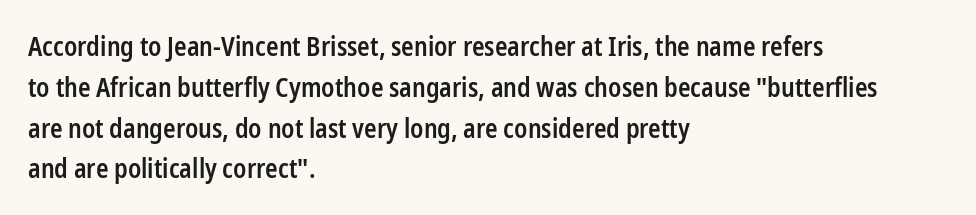
{"italic": "no", "bold": "semi", "underline": "no", "align": "left", "line_spacing": "normal", "line_spacing_ratio": 1.57, "letter_spacing": "normal", "letter_spacing_em": 0.0, "glyph_px": 26}
